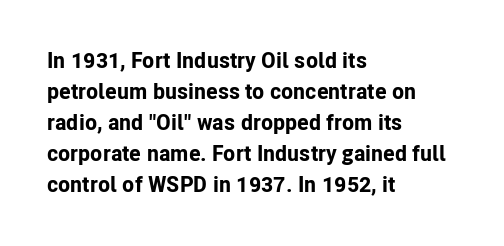
Ordinary non-slanted type is in use. The space between consecutive lines is moderate. The strokes are fattened all the way to bold. No extra tracking has been applied to these lines. Quick note: underline off. The typesetter chose a ragged-right arrangement here.
